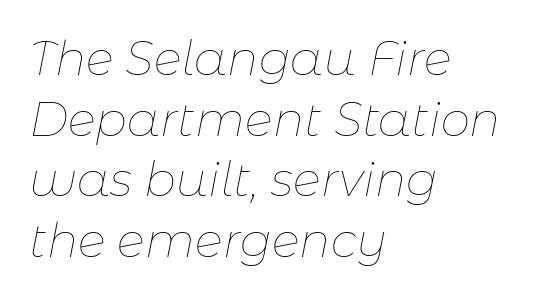
Q: Is the text bold? A: No.
Q: Is the text italic (slanted)? A: Yes, it leans right by about 11 degrees.
Q: Is the text underlined? A: No.
Q: How is the paragraph aligned? A: Left-aligned.
Q: Is the spacing between letters normal or unusually wide? A: Normal.
Q: Is the spacing between lines tight, normal or loose? A: Normal.
Q: Width (condensed, normal, or wide)? A: Normal.
Q: Stroke contrast? A: Low.
Q: x-height? A: Medium.
Q: Monospaced? A: No.
